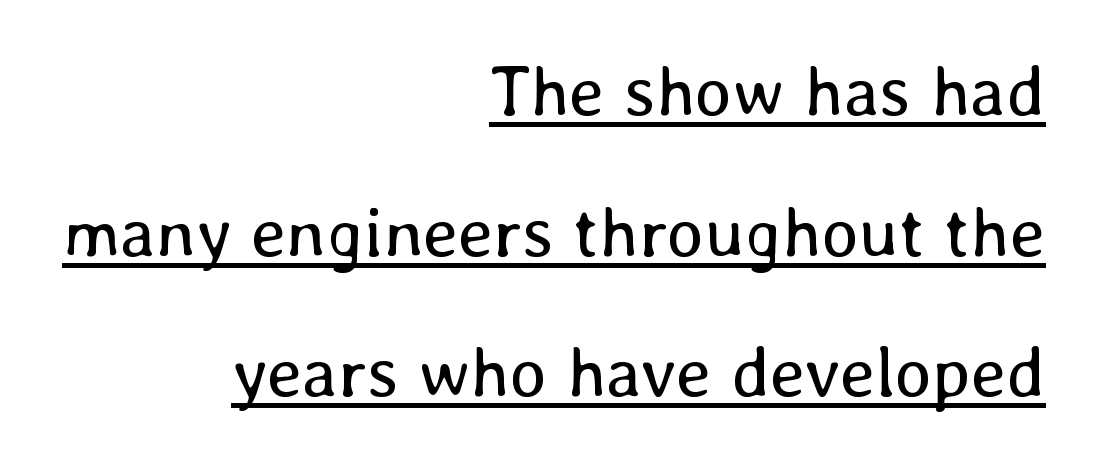
{"italic": "no", "bold": "no", "weight": "regular", "width": "normal", "stroke_contrast": "low", "x_height": "medium", "monospaced": "no", "underline": "yes", "align": "right", "line_spacing": "loose", "line_spacing_ratio": 1.98, "letter_spacing": "normal", "letter_spacing_em": 0.0, "glyph_px": 71}
